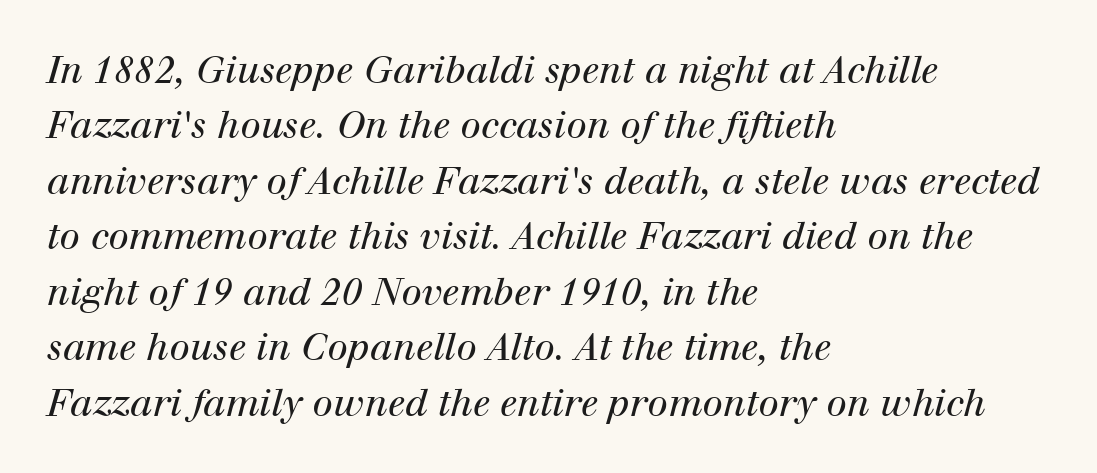
{"serif": "yes", "italic": "yes", "lean": "right", "slant_degrees": 12, "bold": "no", "weight": "regular", "width": "normal", "stroke_contrast": "high", "x_height": "medium", "monospaced": "no", "underline": "no", "align": "left", "line_spacing": "normal", "line_spacing_ratio": 1.5, "letter_spacing": "normal", "letter_spacing_em": 0.0, "glyph_px": 37}
